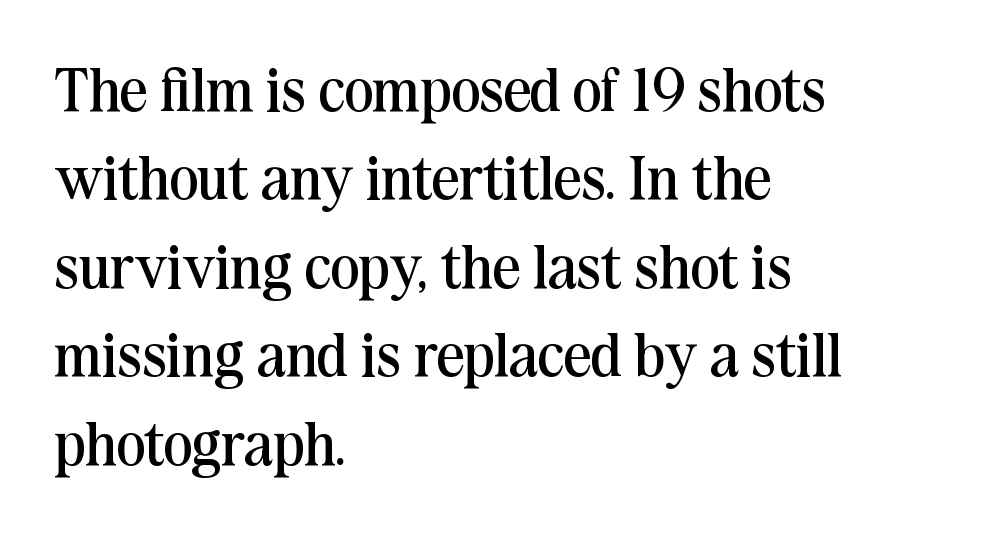
Unmarked baselines from the first word to the last. I'd call this a serif setting — the letters wear small feet. Does extra space separate the letters? No, they use regular spacing. Leftover space on each line is placed entirely after the last word. Successive baselines arrive at the customary interval. The letters advance in unequal steps, a hallmark of proportional type.
